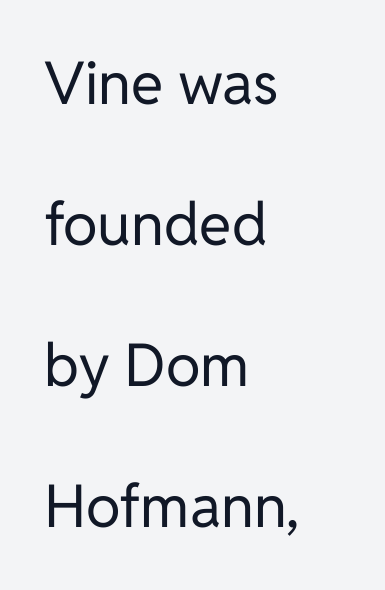
The image shows 59 px regular-weight sans-serif type, upright; set left-aligned, loose line spacing (2.39x), normal letter spacing, not underlined; low stroke contrast and a medium x-height.
